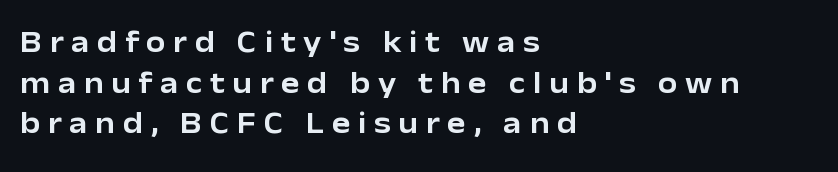
Q: Is the text italic (slanted)? A: No, it is upright.
Q: Is the typeface a serif or a sans-serif typeface? A: Sans-serif.
Q: Is the text underlined? A: No.
Q: How is the paragraph aligned? A: Left-aligned.
Q: Is the spacing between letters normal or unusually wide? A: Unusually wide.
Q: Is the spacing between lines tight, normal or loose? A: Normal.
Q: Width (condensed, normal, or wide)? A: Normal.
Q: Stroke contrast? A: Low.
Q: x-height? A: Medium.
Q: Monospaced? A: No.
